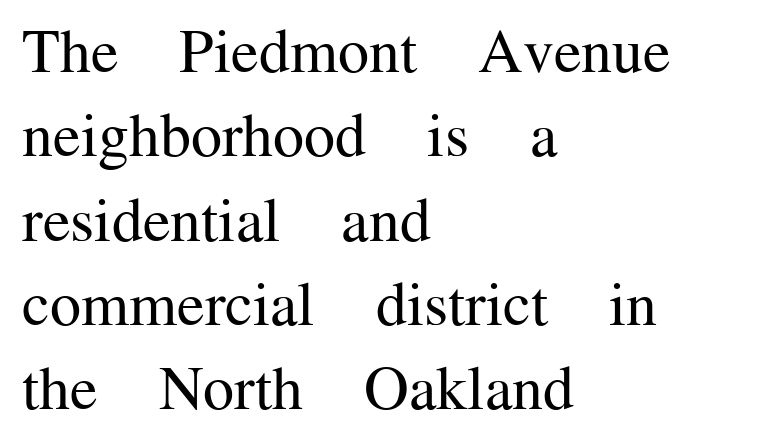
The axis of the letterforms is exactly vertical. The glyphs are unaccompanied by any horizontal stroke below them. Here the designer chose a conventional face with non-uniform glyph widths. Each word holds together tightly as a unit, with standard inter-letter gaps.
